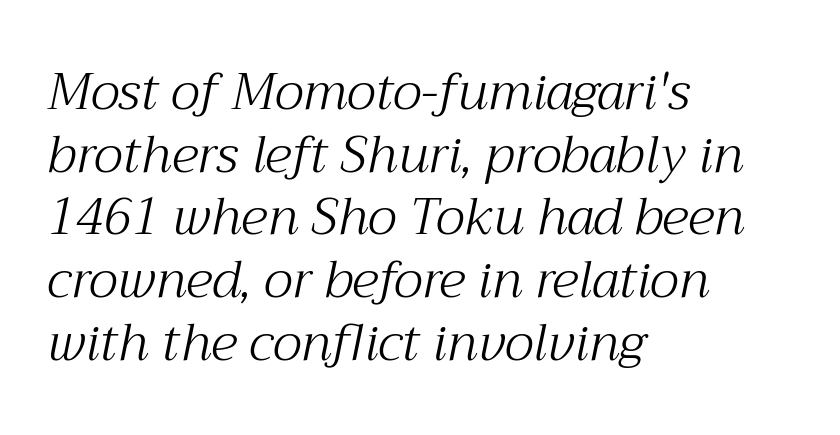
Students, note that the glyphs here touch the page at normal intervals. Proportional: the letters do not fall into vertical columns. The baseline area is clear. This is not heavy type; no bold has been used. Looking at the ascenders, they clearly lean. All the whitespace from short lines collects on the right.
